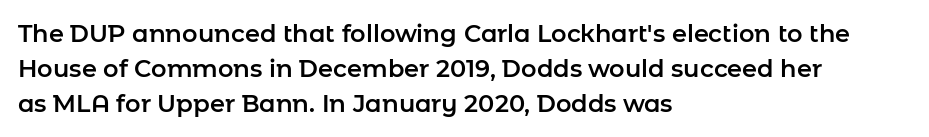
The image shows 24 px text type, upright; set left-aligned, normal line spacing (1.45x), normal letter spacing, not underlined.
